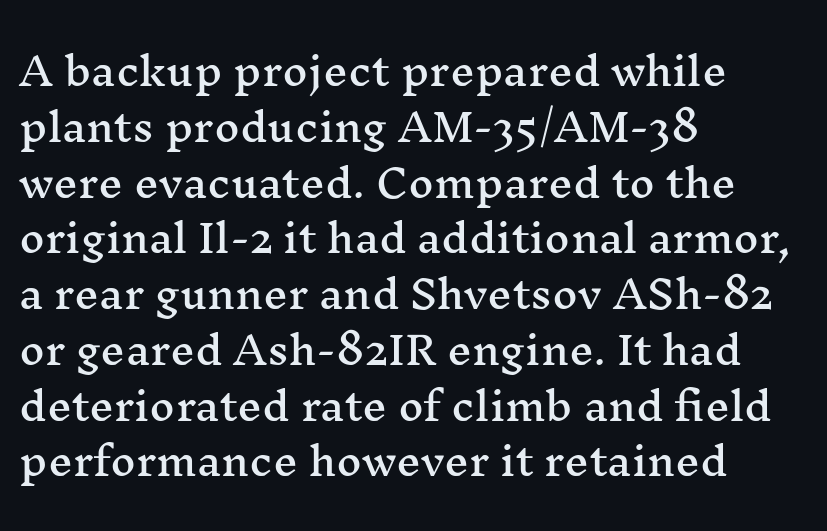
Think of a printed novel: that variable character pitch is what you see here. Caption: standard tracking, unaltered. Notice how the stems are strictly vertical — no italics here. The rag falls on the right side of this text block. The space beneath each line is pristine and unruled.
